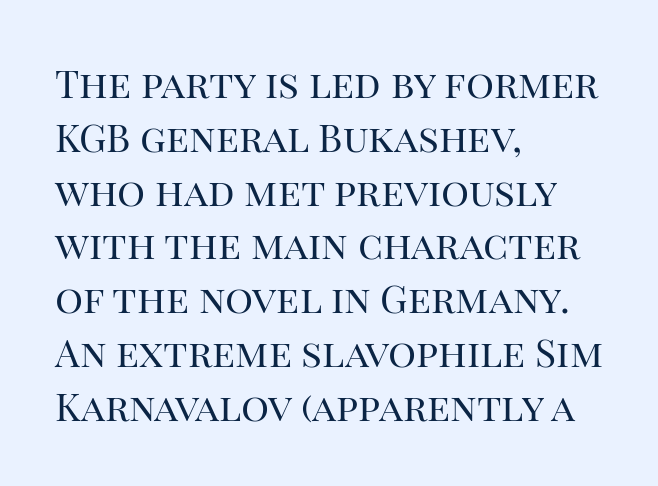
{"serif": "yes", "italic": "no", "bold": "no", "weight": "regular", "width": "normal", "stroke_contrast": "high", "x_height": "large", "monospaced": "no", "underline": "no", "align": "left", "line_spacing": "normal", "line_spacing_ratio": 1.38, "letter_spacing": "normal", "letter_spacing_em": 0.0, "glyph_px": 39}
